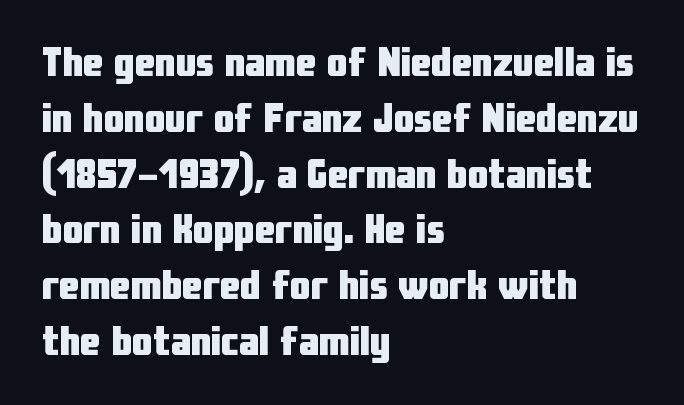
The strokes are fattened all the way to bold. These lines keep a tight, regular rhythm from letter to letter. Rule under the text: the space is simply empty. Notice how descenders clear the ascenders below comfortably — that's standard leading. The axis of the letterforms is exactly vertical.
